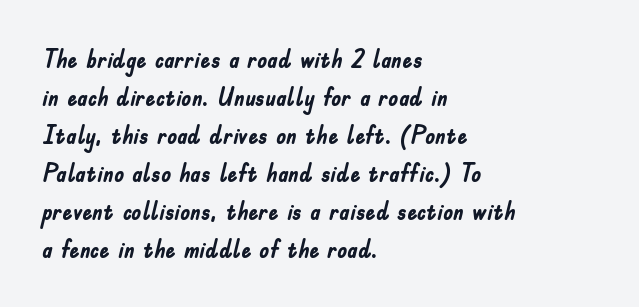
The image shows 25 px bold type; set left-aligned, normal line spacing (1.52x), normal letter spacing, not underlined.
